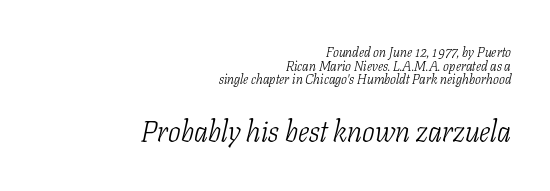
Q: Is the text bold? A: No.
Q: Is the text italic (slanted)? A: Yes, it leans right by about 11 degrees.
Q: Is the typeface a serif or a sans-serif typeface? A: Serif.
Q: Is the text underlined? A: No.
Q: How is the paragraph aligned? A: Right-aligned.
Q: Is the spacing between letters normal or unusually wide? A: Normal.
Q: Is the spacing between lines tight, normal or loose? A: Tight.
Q: Which block of text is set in a larger size, the first (top) or the second (bottom)? A: The second (bottom) one.
Q: Width (condensed, normal, or wide)? A: Condensed.
Q: Stroke contrast? A: Low.
Q: x-height? A: Medium.
Q: Monospaced? A: No.
